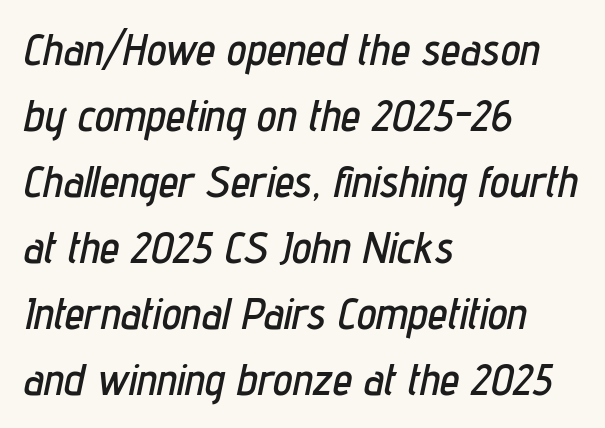
The image shows 44 px condensed type, italic (leaning right); set left-aligned, normal line spacing (1.5x), normal letter spacing, not underlined; low stroke contrast and a medium x-height.
